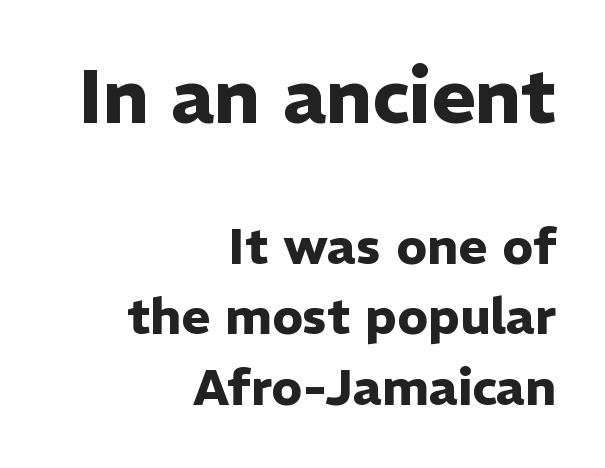
Q: Is the text bold? A: Yes.
Q: Is the text italic (slanted)? A: No, it is upright.
Q: Is the typeface a serif or a sans-serif typeface? A: Sans-serif.
Q: Is the text underlined? A: No.
Q: How is the paragraph aligned? A: Right-aligned.
Q: Is the spacing between letters normal or unusually wide? A: Normal.
Q: Is the spacing between lines tight, normal or loose? A: Normal.
Q: Which block of text is set in a larger size, the first (top) or the second (bottom)? A: The first (top) one.
Q: Width (condensed, normal, or wide)? A: Normal.
Q: Stroke contrast? A: Low.
Q: x-height? A: Medium.
Q: Monospaced? A: No.
